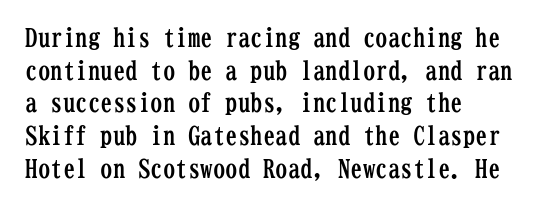
{"italic": "no", "bold": "yes", "underline": "no", "align": "left", "line_spacing": "normal", "line_spacing_ratio": 1.31, "letter_spacing": "normal", "letter_spacing_em": 0.0, "glyph_px": 25}
